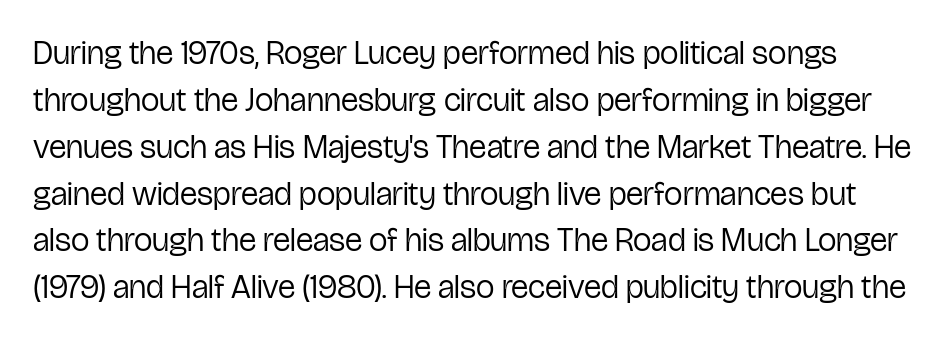
Q: Is the text bold? A: No.
Q: Is the text italic (slanted)? A: No, it is upright.
Q: Is the typeface a serif or a sans-serif typeface? A: Sans-serif.
Q: Is the text underlined? A: No.
Q: Is the spacing between letters normal or unusually wide? A: Normal.
Q: Is the spacing between lines tight, normal or loose? A: Normal.
Q: Width (condensed, normal, or wide)? A: Condensed.
Q: Stroke contrast? A: Low.
Q: x-height? A: Medium.
Q: Monospaced? A: No.
